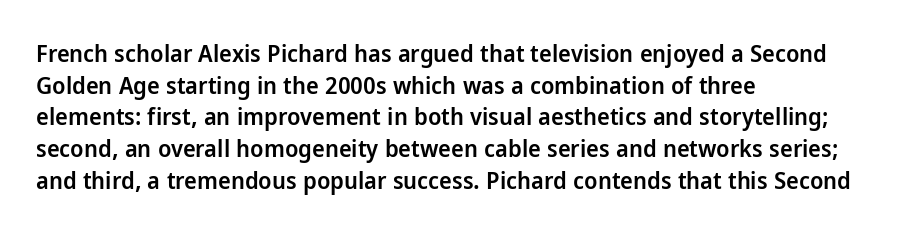
Q: Is the text bold? A: Semi-bold.
Q: Is the text italic (slanted)? A: No, it is upright.
Q: Is the text underlined? A: No.
Q: How is the paragraph aligned? A: Left-aligned.
Q: Is the spacing between letters normal or unusually wide? A: Normal.
Q: Is the spacing between lines tight, normal or loose? A: Normal.
